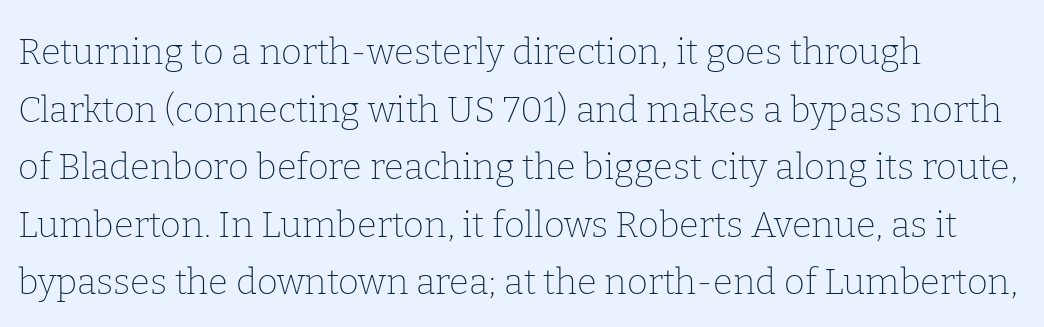
Q: Is the text bold? A: No.
Q: Is the text italic (slanted)? A: No, it is upright.
Q: Is the typeface a serif or a sans-serif typeface? A: Serif.
Q: Is the text underlined? A: No.
Q: How is the paragraph aligned? A: Left-aligned.
Q: Is the spacing between letters normal or unusually wide? A: Normal.
Q: Is the spacing between lines tight, normal or loose? A: Normal.
Q: Width (condensed, normal, or wide)? A: Normal.
Q: Stroke contrast? A: Low.
Q: x-height? A: Medium.
Q: Monospaced? A: No.
